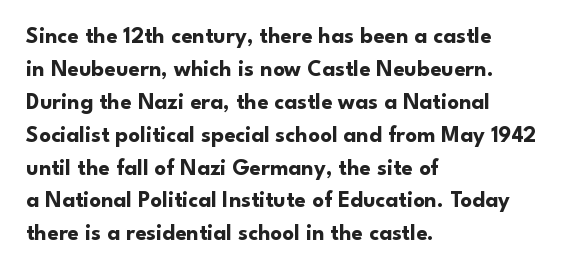
The image shows 23 px bold type, upright; set left-aligned, normal line spacing (1.43x), normal letter spacing, not underlined.
